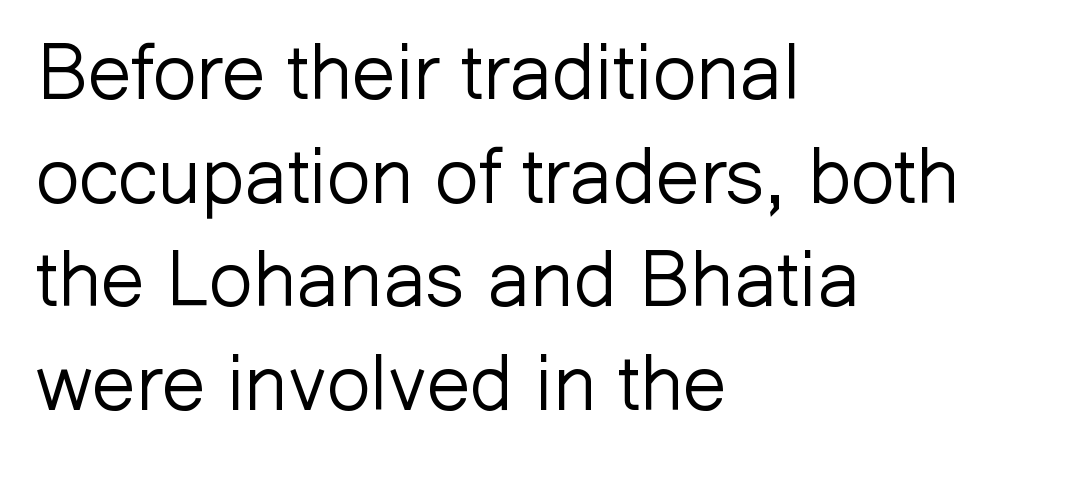
{"serif": "no", "italic": "no", "bold": "no", "weight": "light", "width": "normal", "stroke_contrast": "low", "x_height": "medium", "monospaced": "no", "underline": "no", "align": "left", "line_spacing": "normal", "line_spacing_ratio": 1.33, "letter_spacing": "normal", "letter_spacing_em": 0.0, "glyph_px": 78}
